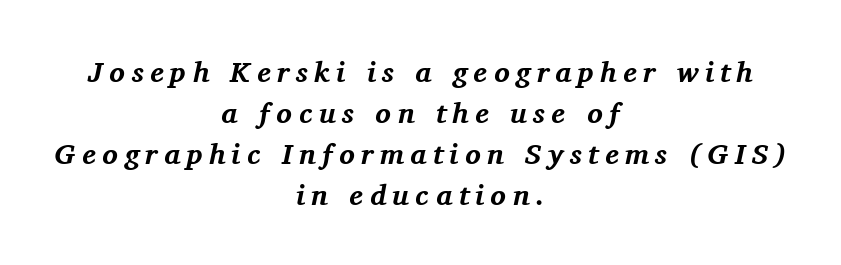
The image shows 29 px bold serif type, italic (leaning right); set centered, normal line spacing (1.41x), unusually wide letter spacing (+0.22 em), not underlined; medium stroke contrast and a medium x-height.
